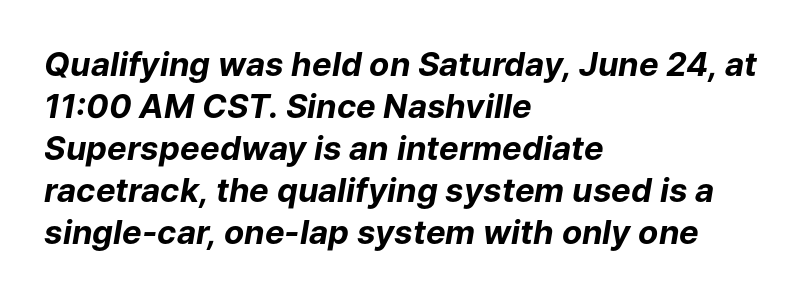
A normal amount of white space separates one row of letters from the next. Short and long lines alike share a common starting point at left. Strong, thick strokes mark this as bold type. Character widths vary here, with narrow letters taking less room than wide ones. Inter-character spacing is left at the font's built-in metrics.
